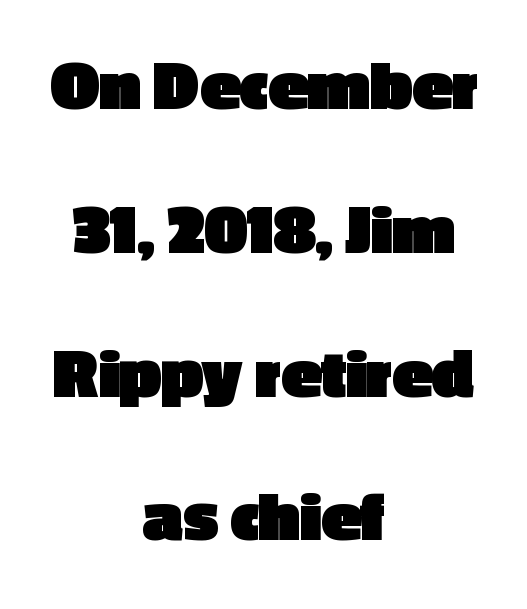
The image shows 73 px heavy sans-serif type, upright; set centered, loose line spacing (1.97x), normal letter spacing, not underlined; a medium x-height.
